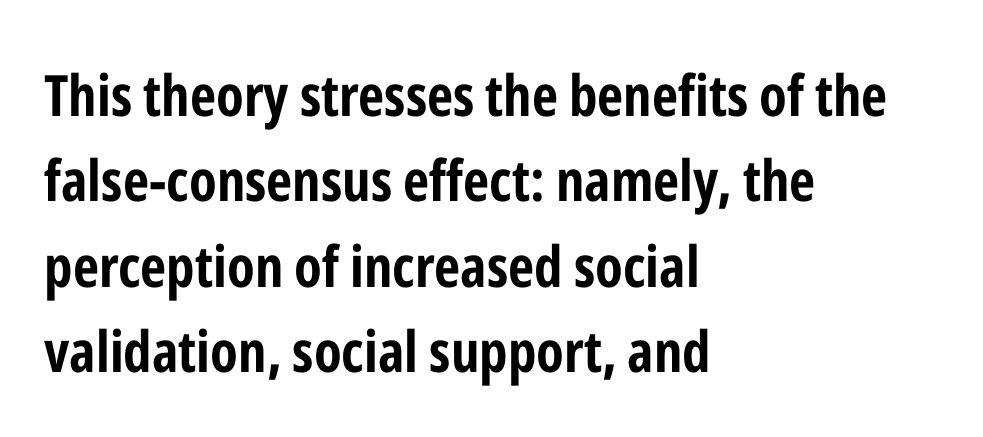
The image shows 57 px bold, condensed sans-serif type, upright; set left-aligned, normal line spacing (1.5x), normal letter spacing, not underlined; low stroke contrast and a medium x-height.
